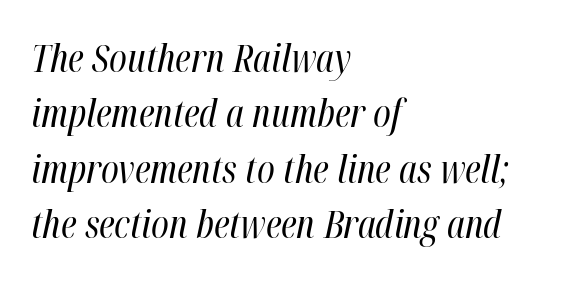
The passage shown stacks its lines at a standard gap. Characters are canted at an angle relative to the baseline's perpendicular. What stands out about the letter spacing? Nothing — it is the standard amount. On a weight scale, this lands at 450 or below. Reading down the block, your eye returns to a fixed left position each line.
